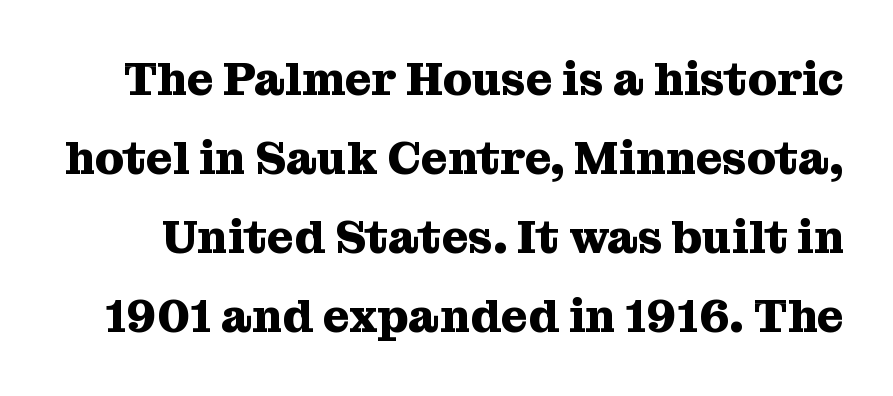
The letters stand upright; this is a roman face. The letterforms sit shoulder to shoulder at normal distance. A full-strength bold gives these letters their thick strokes. Clear beneath every line of the passage.
